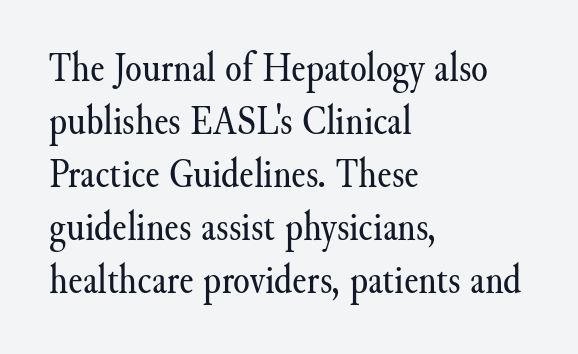
{"serif": "yes", "italic": "no", "bold": "no", "weight": "regular", "width": "normal", "stroke_contrast": "medium", "x_height": "small", "monospaced": "no", "underline": "no", "align": "left", "line_spacing_ratio": 1.23, "letter_spacing": "normal", "letter_spacing_em": 0.0, "glyph_px": 43}
